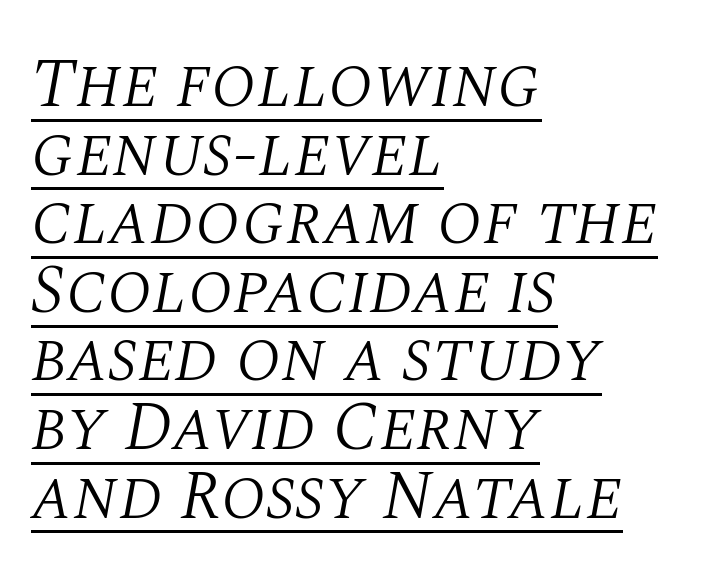
Q: Is the text bold? A: No.
Q: Is the text italic (slanted)? A: Yes, it leans right by about 10 degrees.
Q: Is the typeface a serif or a sans-serif typeface? A: Serif.
Q: Is the text underlined? A: Yes.
Q: How is the paragraph aligned? A: Left-aligned.
Q: Is the spacing between letters normal or unusually wide? A: Normal.
Q: Is the spacing between lines tight, normal or loose? A: Tight.
Q: Width (condensed, normal, or wide)? A: Normal.
Q: Stroke contrast? A: Medium.
Q: x-height? A: Large.
Q: Monospaced? A: No.
